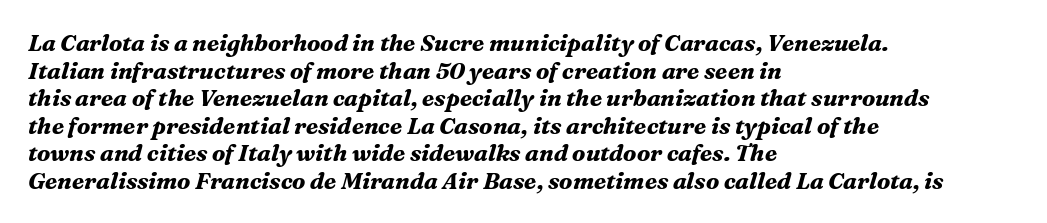
The image shows 23 px bold type, italic (leaning right); set left-aligned, line spacing 1.2x, normal letter spacing, not underlined.
